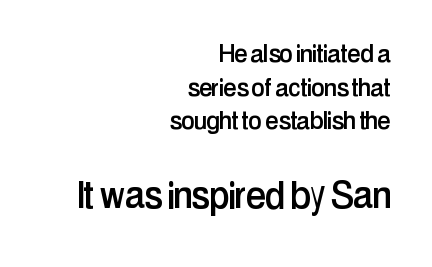
The image shows 45 px condensed sans-serif type, upright; set right-aligned, tight line spacing (1.12x), normal letter spacing, not underlined; the second (bottom) block is 1.5x larger; low stroke contrast and a medium x-height.
